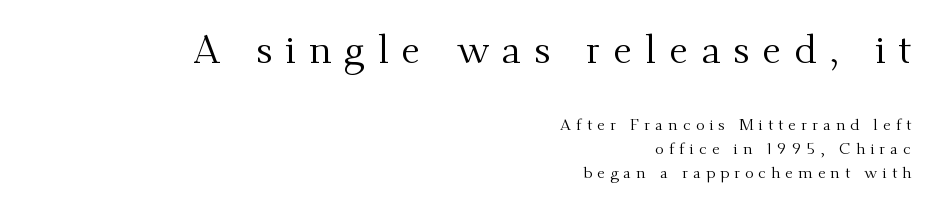
Someone cranked the tracking dial way up on this one. No heavy texture on the line: the type isn't bold. Scale decreases going downward across the two blocks. Lines of text with bare space underneath. How would I describe the line gaps? Plain and ordinary. The rendering anchors every line to the right-hand side.
